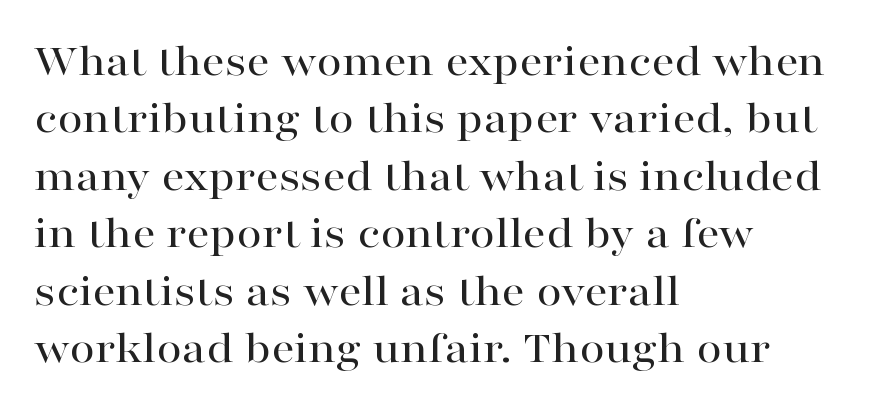
Where is the straight margin? On the left. The specimen omits any rule beneath the text block's lines. Whoever set this chose a conventional vertical rhythm. Characters follow at the spacing the type designer built in. Are there feet on the stems? There are — it's a serif.
